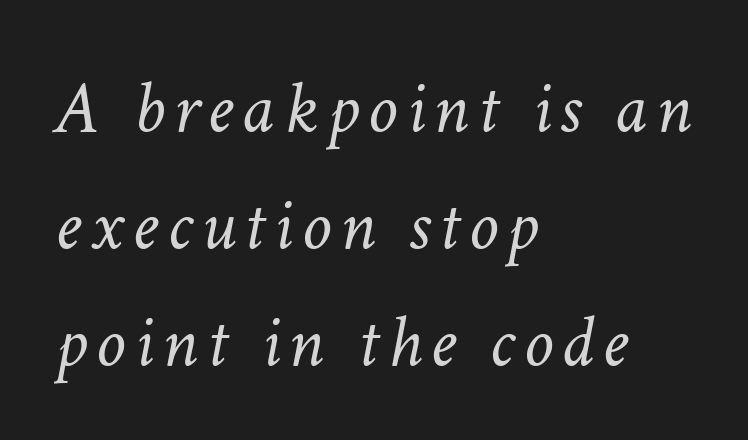
Q: Is the text bold? A: No.
Q: Is the text italic (slanted)? A: Yes, it leans right by about 11 degrees.
Q: Is the text underlined? A: No.
Q: How is the paragraph aligned? A: Left-aligned.
Q: Is the spacing between lines tight, normal or loose? A: Normal.
Q: Width (condensed, normal, or wide)? A: Normal.
Q: Stroke contrast? A: Low.
Q: x-height? A: Medium.
Q: Monospaced? A: No.
